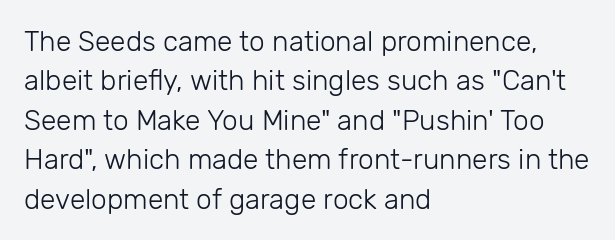
Q: Is the text bold? A: No.
Q: Is the text italic (slanted)? A: No, it is upright.
Q: Is the typeface a serif or a sans-serif typeface? A: Sans-serif.
Q: Is the text underlined? A: No.
Q: How is the paragraph aligned? A: Left-aligned.
Q: Is the spacing between letters normal or unusually wide? A: Normal.
Q: Is the spacing between lines tight, normal or loose? A: Normal.
Q: Width (condensed, normal, or wide)? A: Normal.
Q: Stroke contrast? A: Low.
Q: x-height? A: Medium.
Q: Monospaced? A: No.
